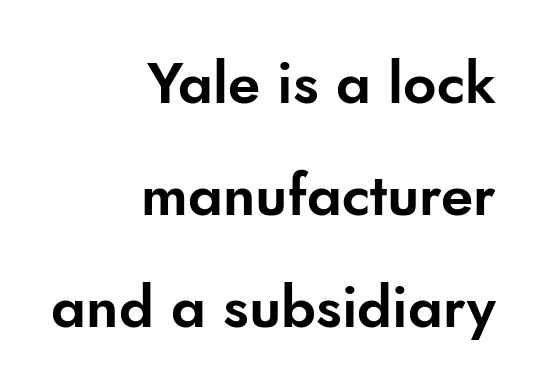
Q: Is the text italic (slanted)? A: No, it is upright.
Q: Is the typeface a serif or a sans-serif typeface? A: Sans-serif.
Q: Is the text underlined? A: No.
Q: How is the paragraph aligned? A: Right-aligned.
Q: Is the spacing between letters normal or unusually wide? A: Normal.
Q: Is the spacing between lines tight, normal or loose? A: Loose.
Q: Width (condensed, normal, or wide)? A: Normal.
Q: Stroke contrast? A: Low.
Q: x-height? A: Small.
Q: Monospaced? A: No.
